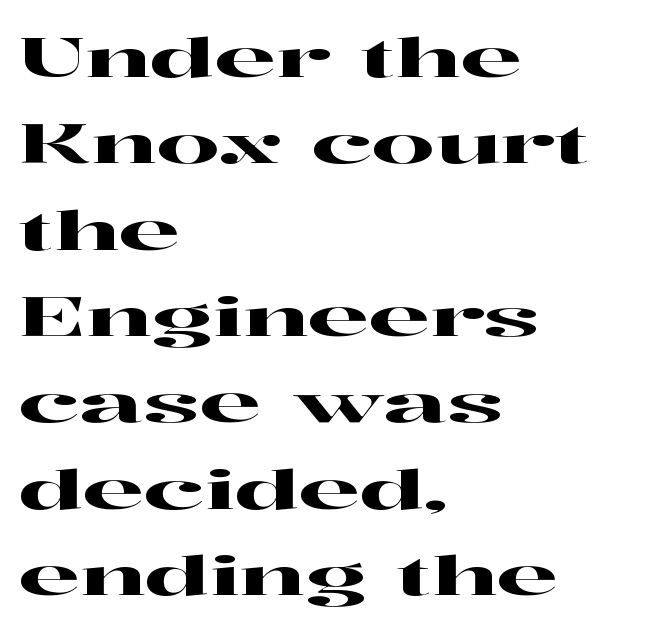
The image shows 55 px wide serif type, upright; set left-aligned, normal line spacing (1.57x), normal letter spacing, not underlined; high stroke contrast and a medium x-height.
